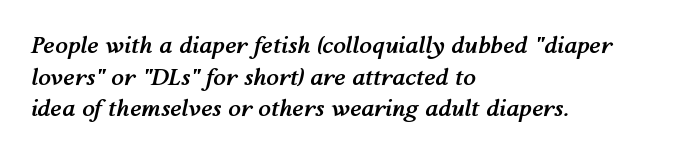
{"italic": "yes", "lean": "right", "slant_degrees": 12, "bold": "yes", "underline": "no", "align": "left", "line_spacing": "normal", "line_spacing_ratio": 1.37, "letter_spacing": "normal", "letter_spacing_em": 0.0, "glyph_px": 23}
